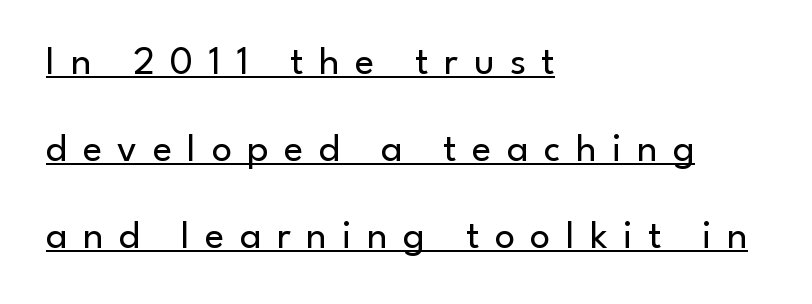
{"serif": "no", "italic": "no", "bold": "no", "weight": "regular", "width": "normal", "stroke_contrast": "low", "x_height": "small", "monospaced": "no", "underline": "yes", "align": "left", "line_spacing": "loose", "line_spacing_ratio": 2.18, "letter_spacing": "wide", "letter_spacing_em": 0.39, "glyph_px": 40}
